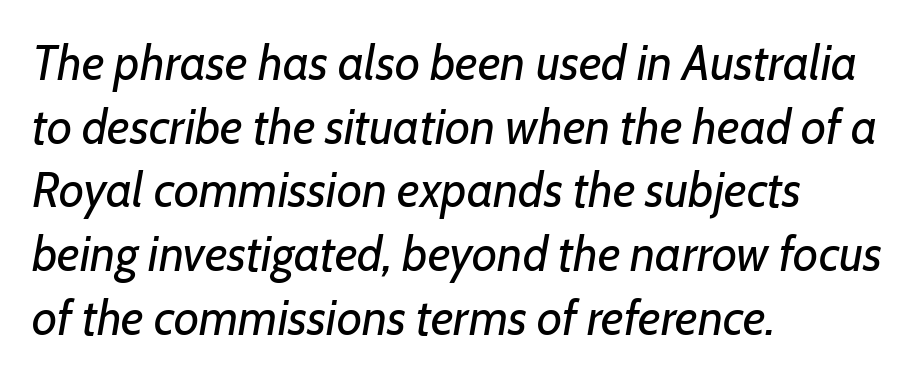
The image shows 49 px regular-weight type, italic (leaning right); set left-aligned, normal line spacing (1.3x), normal letter spacing, not underlined; low stroke contrast and a medium x-height.
